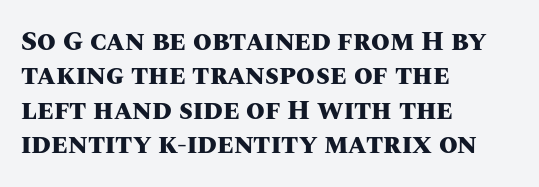
The image shows 27 px bold type, upright; set left-aligned, normal line spacing (1.27x), normal letter spacing, not underlined.
